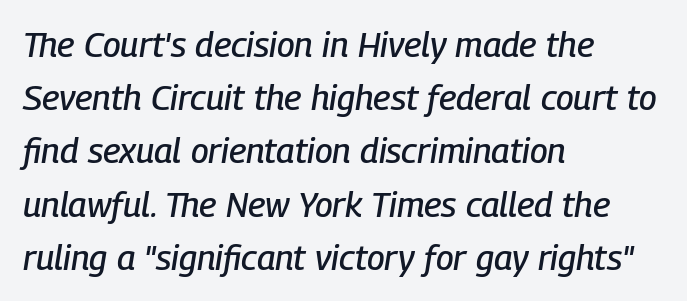
This rendering features lettering with no underline. In terms of posture, this sample is oblique. The lines sit at an ordinary, default distance from one another. Caption: multi-line text, flush left, ragged right.
